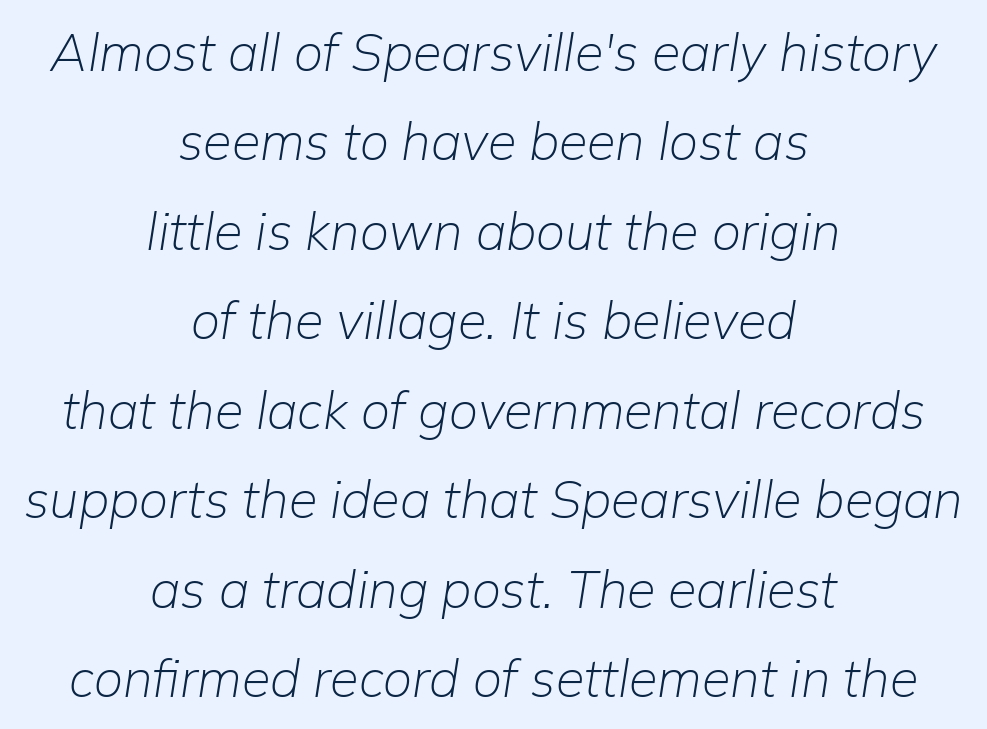
{"italic": "yes", "lean": "right", "slant_degrees": 9, "bold": "no", "weight": "light", "width": "normal", "stroke_contrast": "low", "x_height": "medium", "monospaced": "no", "underline": "no", "align": "center", "line_spacing_ratio": 1.72, "letter_spacing": "normal", "letter_spacing_em": 0.0, "glyph_px": 52}
